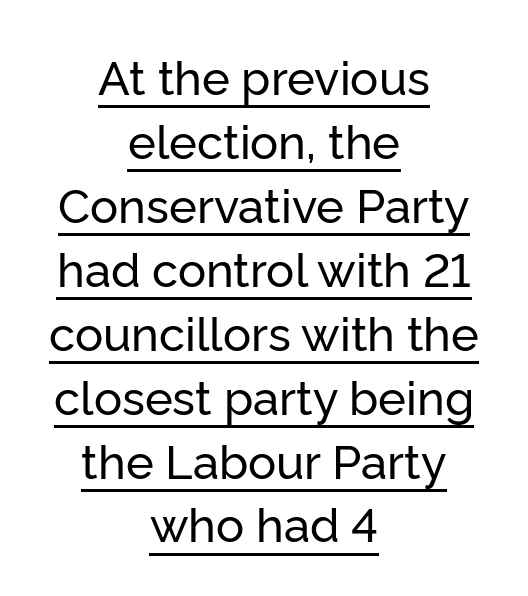
Notice how the passage keeps no hard edge, just a central spine. Upright lettering throughout. Underline: present. Spacing between characters is what you'd get straight out of the box. The designer left line spacing at the default.
